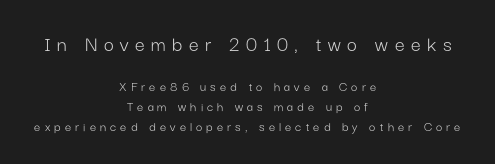
Q: Is the text bold? A: No.
Q: Is the text italic (slanted)? A: No, it is upright.
Q: Is the text underlined? A: No.
Q: How is the paragraph aligned? A: Centered.
Q: Is the spacing between letters normal or unusually wide? A: Unusually wide.
Q: Is the spacing between lines tight, normal or loose? A: Normal.
Q: Which block of text is set in a larger size, the first (top) or the second (bottom)? A: The first (top) one.
